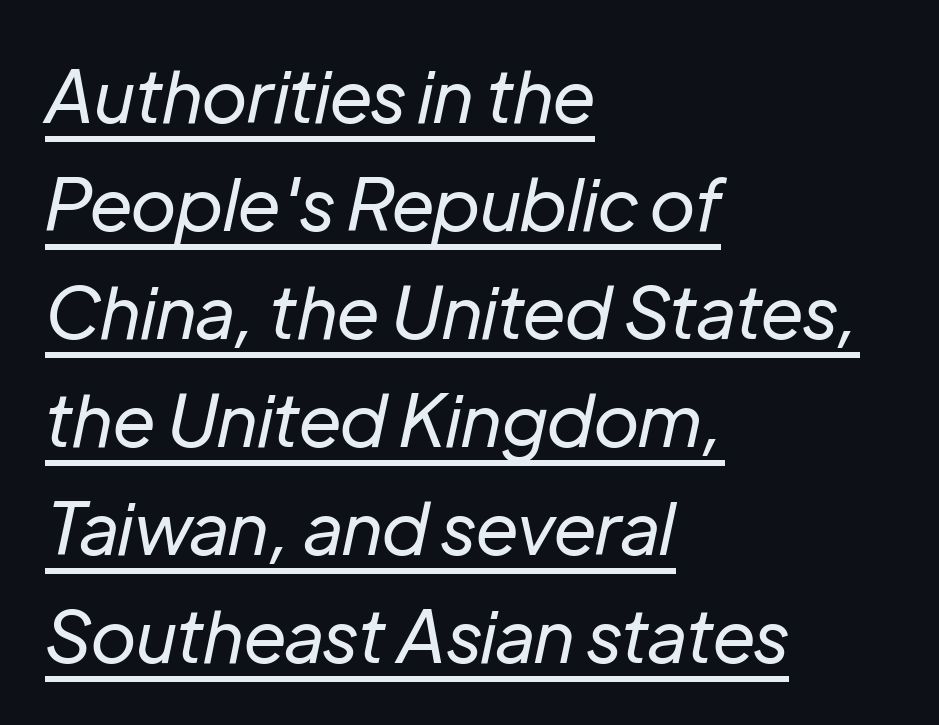
Q: Is the text bold? A: No.
Q: Is the text italic (slanted)? A: Yes, it leans right by about 12 degrees.
Q: Is the text underlined? A: Yes.
Q: How is the paragraph aligned? A: Left-aligned.
Q: Is the spacing between letters normal or unusually wide? A: Normal.
Q: Is the spacing between lines tight, normal or loose? A: Normal.
Q: Width (condensed, normal, or wide)? A: Normal.
Q: Stroke contrast? A: Low.
Q: x-height? A: Medium.
Q: Monospaced? A: No.
